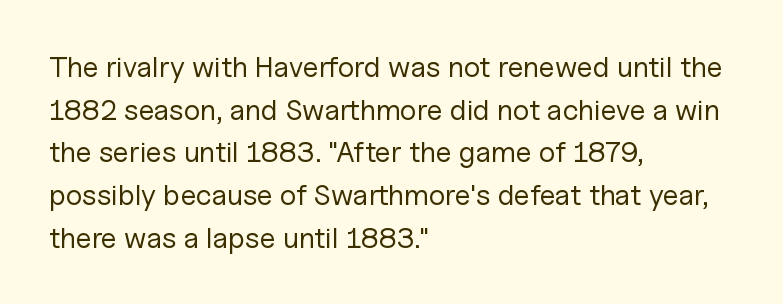
The image shows 29 px regular-weight sans-serif type, upright; set left-aligned, normal line spacing (1.47x), normal letter spacing, not underlined; low stroke contrast and a medium x-height.
